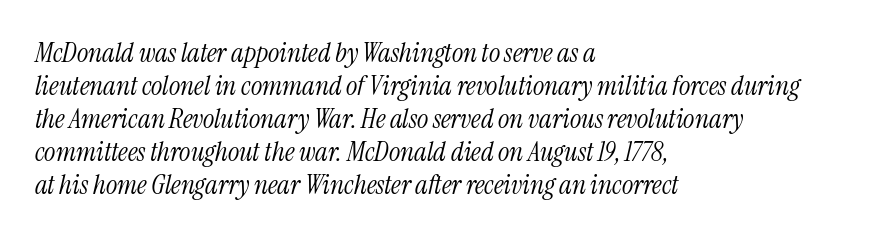
Q: Is the text bold? A: No.
Q: Is the text italic (slanted)? A: Yes, it leans right by about 13 degrees.
Q: Is the text underlined? A: No.
Q: How is the paragraph aligned? A: Left-aligned.
Q: Is the spacing between letters normal or unusually wide? A: Normal.
